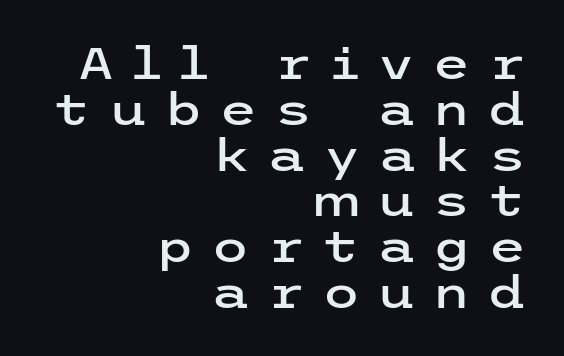
{"serif": "no", "italic": "no", "width": "wide", "stroke_contrast": "low", "x_height": "medium", "underline": "no", "align": "right", "line_spacing": "tight", "line_spacing_ratio": 1.04, "letter_spacing": "wide", "letter_spacing_em": 0.38, "glyph_px": 44}
